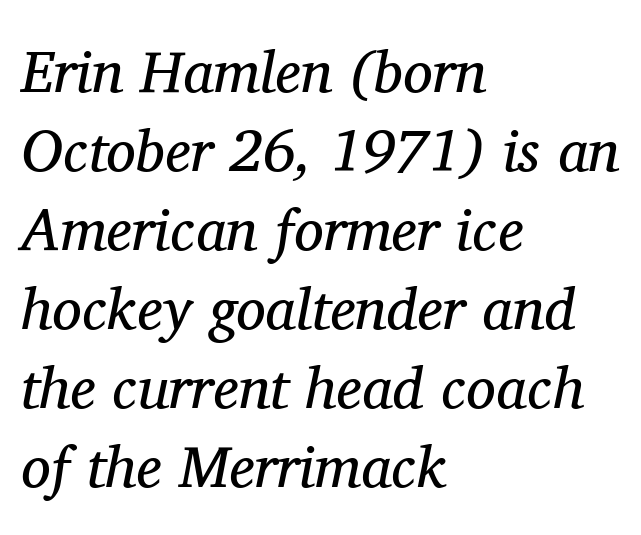
The image shows 59 px regular-weight serif type, italic (leaning right); set left-aligned, normal line spacing (1.34x), normal letter spacing, not underlined; medium stroke contrast and a medium x-height.
